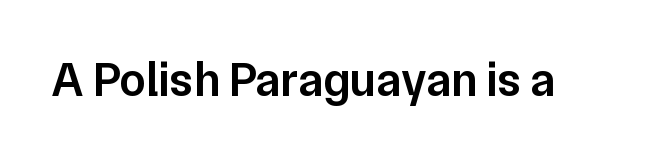
The letters advance in unequal steps, a hallmark of proportional type. Unlike a traditional serif, this face leaves its strokes unadorned. The letterforms sit shoulder to shoulder at normal distance. This is moderately heavy type, rendered in semibold. Plain, unruled lines of type.
